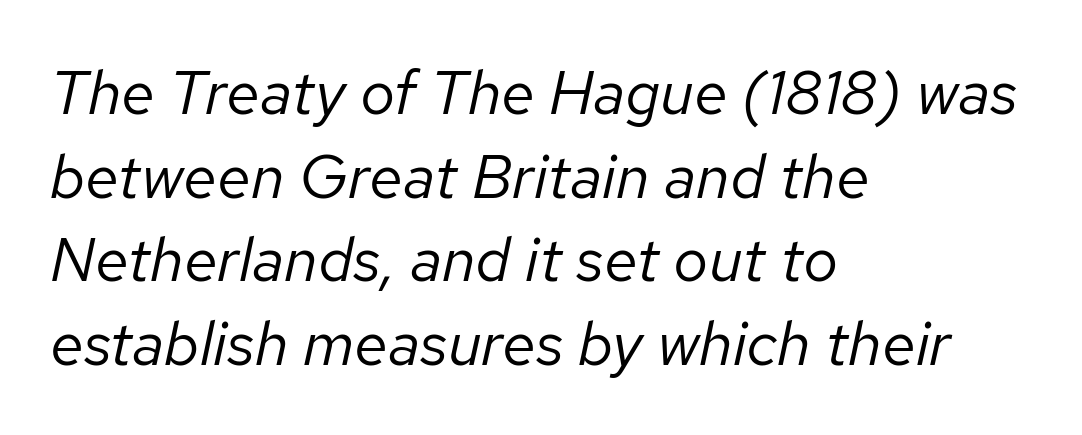
The image shows 62 px regular-weight type, italic (leaning right); set left-aligned, normal line spacing (1.35x), normal letter spacing, not underlined; low stroke contrast and a medium x-height.
